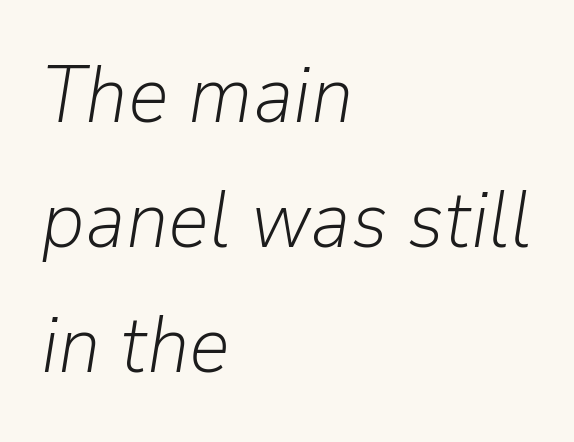
No extra ink here — the face is not bold. Proportional: the letters do not fall into vertical columns. Baseline-to-baseline distance is the conventional proportion of letter height. There is no visible air inserted between adjacent glyphs. These lines were composed using italics.
